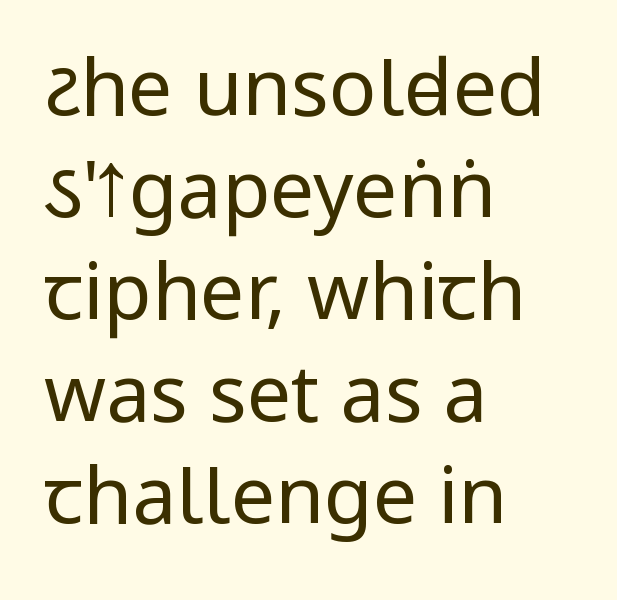
Q: Is the text bold? A: No.
Q: Is the text italic (slanted)? A: No, it is upright.
Q: Is the typeface a serif or a sans-serif typeface? A: Sans-serif.
Q: Is the text underlined? A: No.
Q: How is the paragraph aligned? A: Left-aligned.
Q: Is the spacing between letters normal or unusually wide? A: Normal.
Q: Is the spacing between lines tight, normal or loose? A: Normal.
Q: Width (condensed, normal, or wide)? A: Condensed.
Q: Stroke contrast? A: Low.
